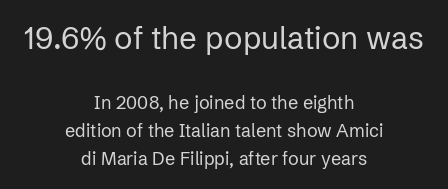
{"serif": "no", "italic": "no", "bold": "no", "weight": "regular", "width": "normal", "stroke_contrast": "low", "x_height": "medium", "monospaced": "no", "underline": "no", "align": "center", "line_spacing": "normal", "line_spacing_ratio": 1.56, "letter_spacing": "normal", "letter_spacing_em": 0.0, "larger_block": "first", "size_ratio": 1.72, "glyph_px": 31}
